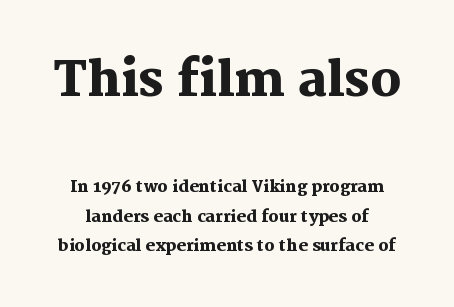
The horizontal fit of the characters is conventional and even. These two chunks differ in scale, with the top chunk taking the larger measure. If you drew a line through each stem, it would be perfectly vertical. The letters are bold, with thick, heavy strokes. The face used here is seriffed, in the tradition of book romans.
